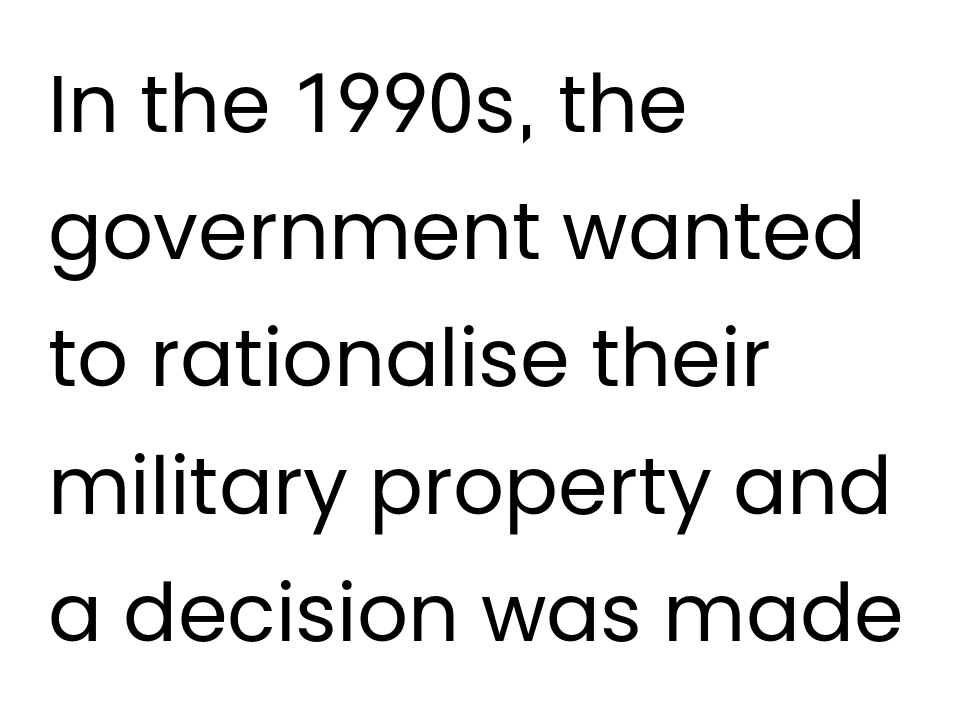
Q: Is the text bold? A: No.
Q: Is the text italic (slanted)? A: No, it is upright.
Q: Is the typeface a serif or a sans-serif typeface? A: Sans-serif.
Q: Is the text underlined? A: No.
Q: How is the paragraph aligned? A: Left-aligned.
Q: Is the spacing between letters normal or unusually wide? A: Normal.
Q: Is the spacing between lines tight, normal or loose? A: Normal.
Q: Width (condensed, normal, or wide)? A: Normal.
Q: Stroke contrast? A: Low.
Q: x-height? A: Large.
Q: Monospaced? A: No.
